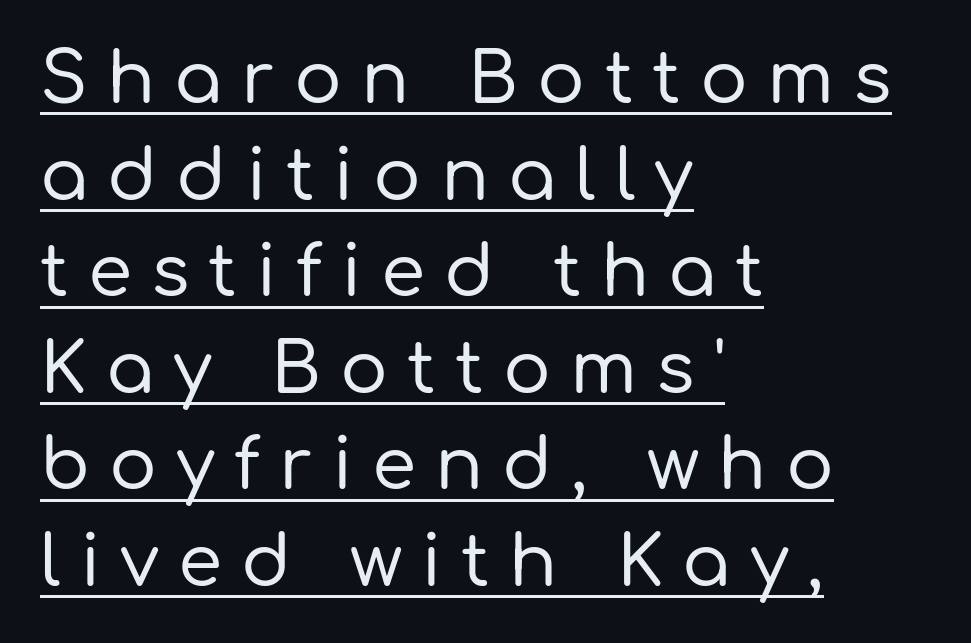
Q: Is the text italic (slanted)? A: No, it is upright.
Q: Is the typeface a serif or a sans-serif typeface? A: Sans-serif.
Q: Is the text underlined? A: Yes.
Q: How is the paragraph aligned? A: Left-aligned.
Q: Is the spacing between letters normal or unusually wide? A: Unusually wide.
Q: Is the spacing between lines tight, normal or loose? A: Normal.
Q: Width (condensed, normal, or wide)? A: Normal.
Q: Stroke contrast? A: Low.
Q: x-height? A: Medium.
Q: Monospaced? A: No.
